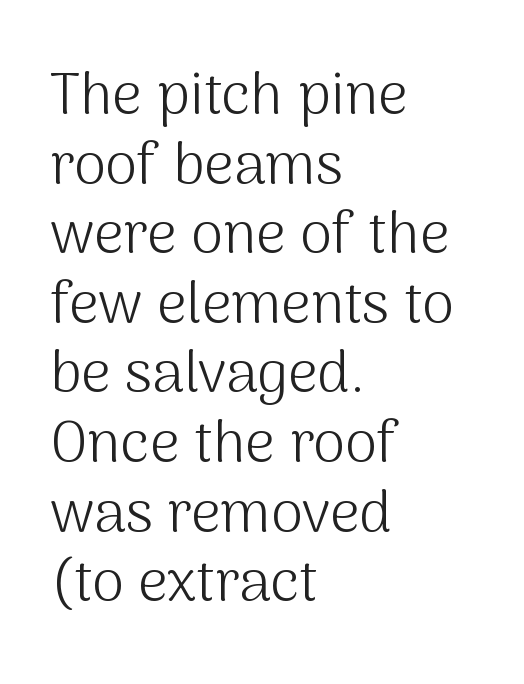
{"serif": "no", "italic": "no", "bold": "no", "weight": "light", "width": "normal", "stroke_contrast": "medium", "x_height": "medium", "monospaced": "no", "underline": "no", "align": "left", "line_spacing_ratio": 1.2, "letter_spacing": "normal", "letter_spacing_em": 0.0, "glyph_px": 58}
